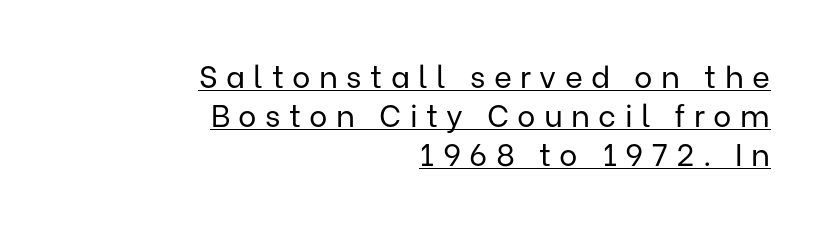
{"serif": "no", "italic": "no", "bold": "no", "weight": "regular", "width": "normal", "stroke_contrast": "low", "x_height": "medium", "monospaced": "no", "underline": "yes", "align": "right", "line_spacing": "normal", "line_spacing_ratio": 1.26, "letter_spacing": "wide", "letter_spacing_em": 0.27, "glyph_px": 31}
